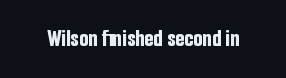
The image shows 24 px bold type, upright; set normal letter spacing, not underlined.
